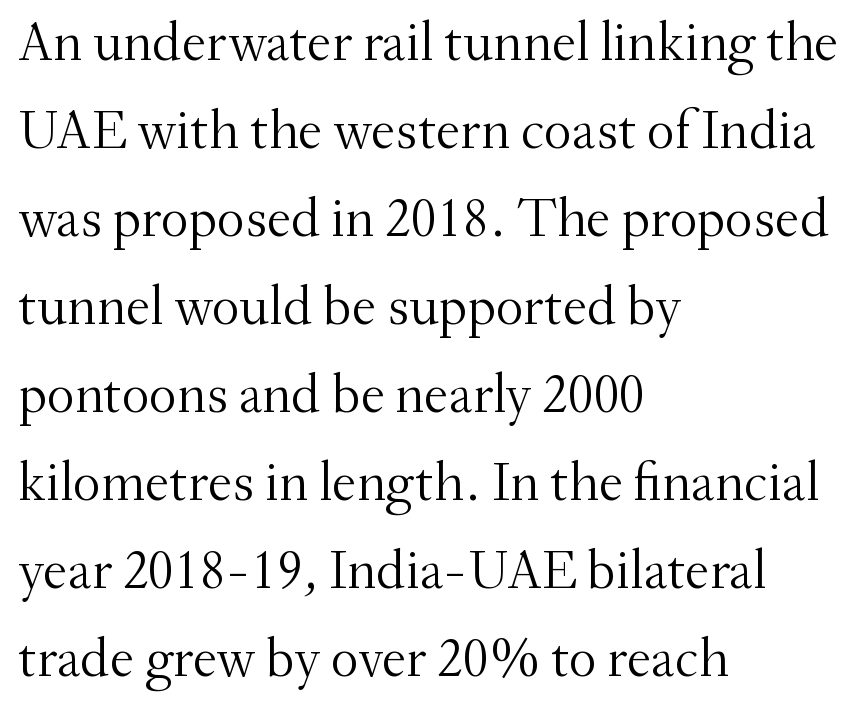
Type without underlining. Notice how the passage keeps a crisp vertical edge on the left only. A typesetter would call this proportional, since set widths differ per character. The lettering stays uniformly vertical, giving the passage a roman look. Vertical spacing — default. Old-style or modern, the face here clearly has serifs.
